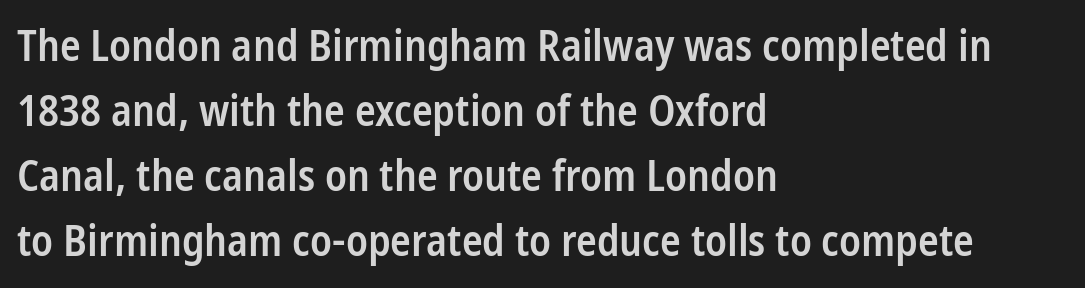
{"serif": "no", "italic": "no", "bold": "semi", "weight": "semibold", "width": "condensed", "stroke_contrast": "low", "x_height": "medium", "monospaced": "no", "underline": "no", "align": "left", "line_spacing": "normal", "line_spacing_ratio": 1.51, "letter_spacing": "normal", "letter_spacing_em": 0.0, "glyph_px": 43}
